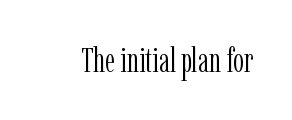
{"serif": "yes", "italic": "no", "bold": "no", "weight": "light", "width": "condensed", "stroke_contrast": "low", "x_height": "medium", "monospaced": "no", "underline": "no", "letter_spacing": "normal", "letter_spacing_em": 0.0, "glyph_px": 34}
